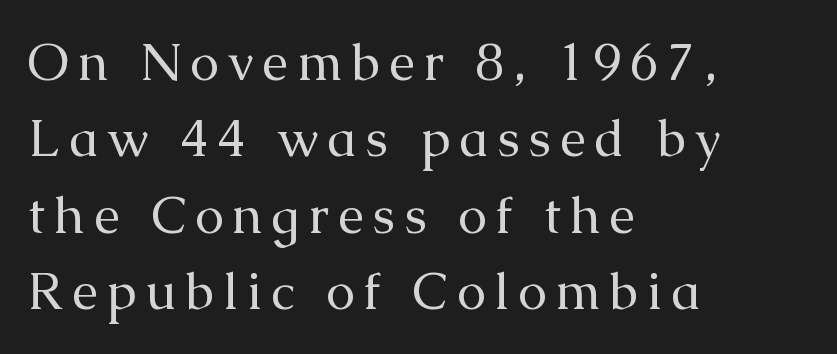
{"serif": "yes", "italic": "no", "bold": "no", "weight": "regular", "width": "normal", "stroke_contrast": "medium", "x_height": "medium", "monospaced": "no", "underline": "no", "align": "left", "line_spacing": "normal", "line_spacing_ratio": 1.47, "glyph_px": 52}
